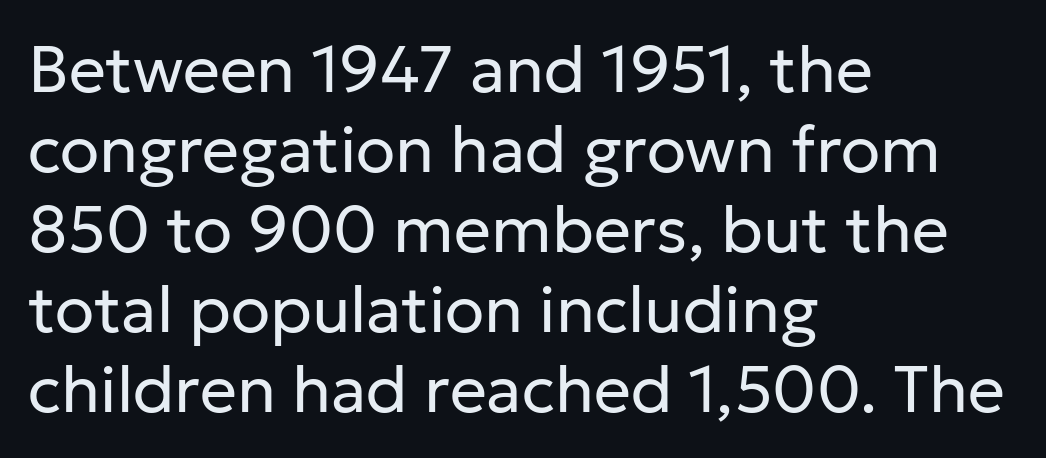
Q: Is the text bold? A: No.
Q: Is the text italic (slanted)? A: No, it is upright.
Q: Is the typeface a serif or a sans-serif typeface? A: Sans-serif.
Q: Is the text underlined? A: No.
Q: How is the paragraph aligned? A: Left-aligned.
Q: Is the spacing between letters normal or unusually wide? A: Normal.
Q: Width (condensed, normal, or wide)? A: Normal.
Q: Stroke contrast? A: Low.
Q: x-height? A: Medium.
Q: Monospaced? A: No.
